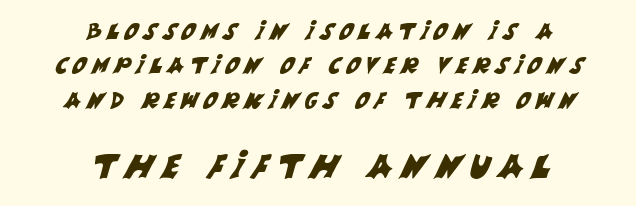
Q: Is the typeface a serif or a sans-serif typeface? A: Sans-serif.
Q: Is the text underlined? A: No.
Q: How is the paragraph aligned? A: Centered.
Q: Is the spacing between letters normal or unusually wide? A: Unusually wide.
Q: Is the spacing between lines tight, normal or loose? A: Normal.
Q: Which block of text is set in a larger size, the first (top) or the second (bottom)? A: The second (bottom) one.
Q: Width (condensed, normal, or wide)? A: Normal.
Q: Stroke contrast? A: Medium.
Q: x-height? A: Large.
Q: Monospaced? A: No.
